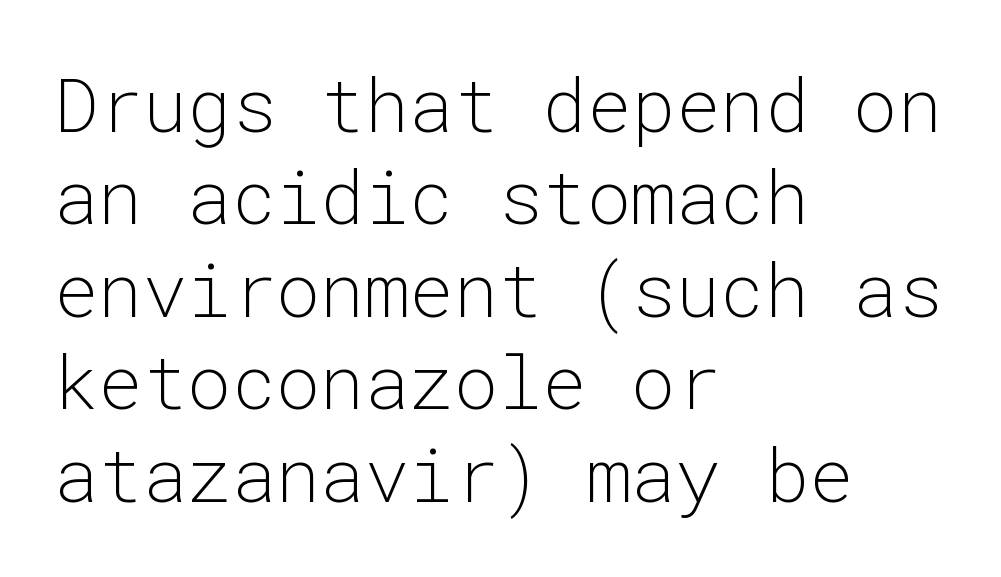
The image shows 74 px light sans-serif type, upright, monospaced; set left-aligned, normal line spacing (1.25x), normal letter spacing, not underlined; low stroke contrast and a medium x-height.
